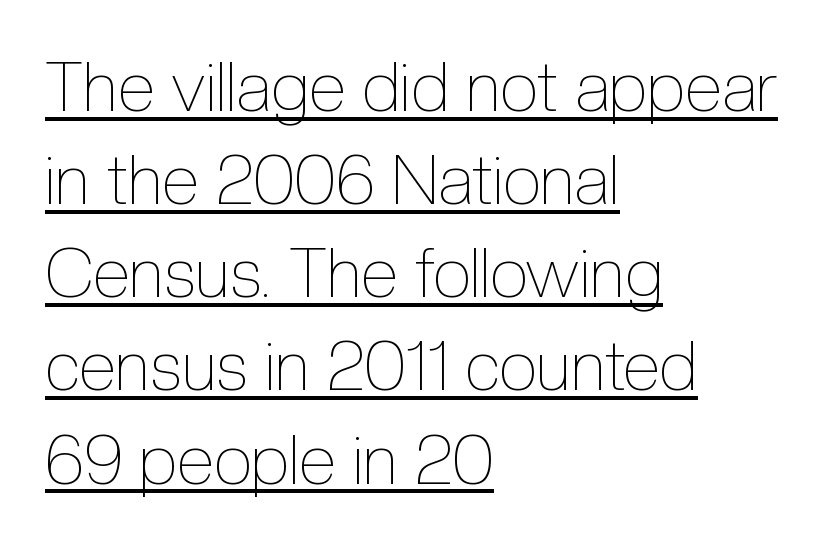
The rendering uses the underline text-decoration. Unbolded letterforms with no extra heft. These lines were composed using upright roman letters. Rows of type keep a routine distance in the vertical direction.
